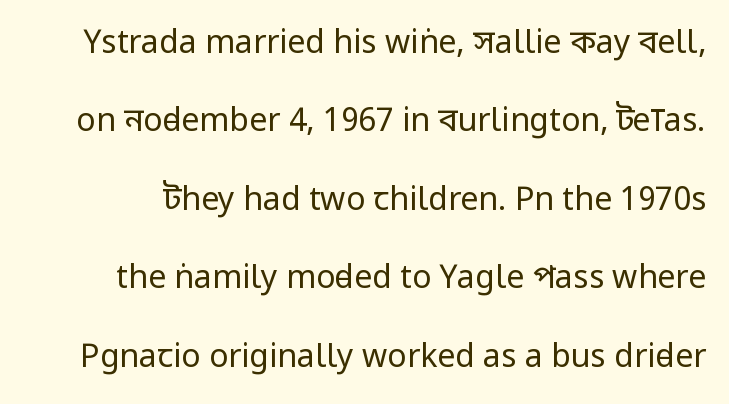
The image shows 32 px regular-weight, condensed sans-serif type, upright; set loose line spacing (2.45x), normal letter spacing, not underlined; low stroke contrast and a large x-height.
